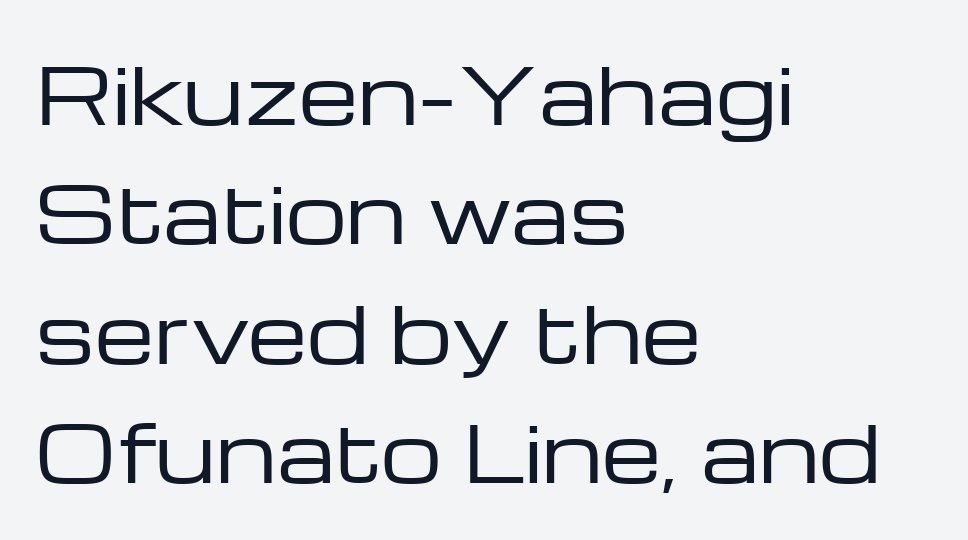
The image shows 77 px regular-weight, wide sans-serif type, upright; set left-aligned, normal line spacing (1.55x), normal letter spacing, not underlined; low stroke contrast and a medium x-height.
